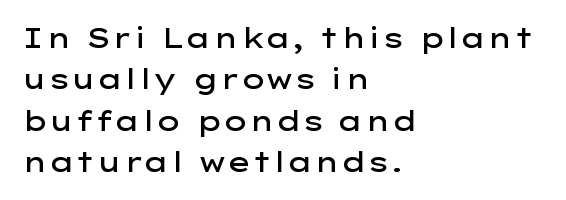
A student would call this left alignment; a typographer would say flush left, rag right. Line spacing here is normal. Tracking value appears to be zero — textbook default spacing. A typesetter would mark this as roman, not italic. Each glyph is drawn with semibold strokes, heavier than normal yet not fully bold. The strip under each line holds only bare page.
